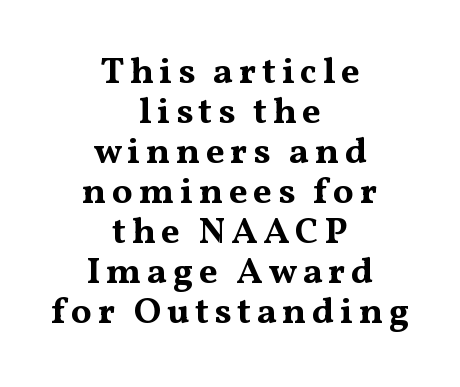
{"serif": "yes", "italic": "no", "bold": "yes", "weight": "bold", "width": "wide", "stroke_contrast": "medium", "x_height": "medium", "monospaced": "no", "underline": "no", "align": "center", "line_spacing": "tight", "line_spacing_ratio": 1.08, "glyph_px": 37}
